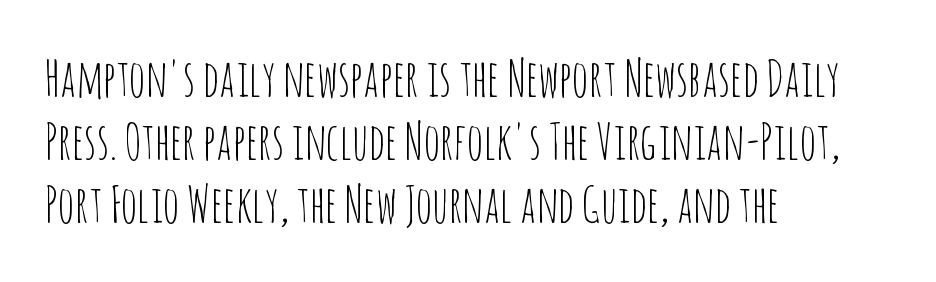
Every character sits straight up, as roman type does. Here the designer chose a conventional face with non-uniform glyph widths. Does the copy run flush right? No — it runs flush left. Unlike a traditional serif, this face leaves its strokes unadorned. Bare-footed words on every line. Glyph-to-glyph distance matches everyday printed text.
